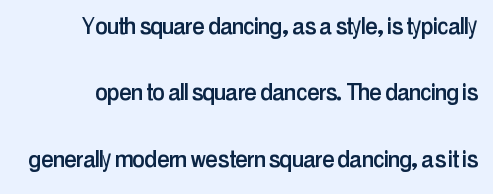
Nobody drew a line under any word here. Upright lettering throughout. The horizontal fit of the characters is conventional and even. The face used here is proportionally spaced, like ordinary book or web type. The lines are spread far apart with generous leading. These lines are composed in type without serifs.
